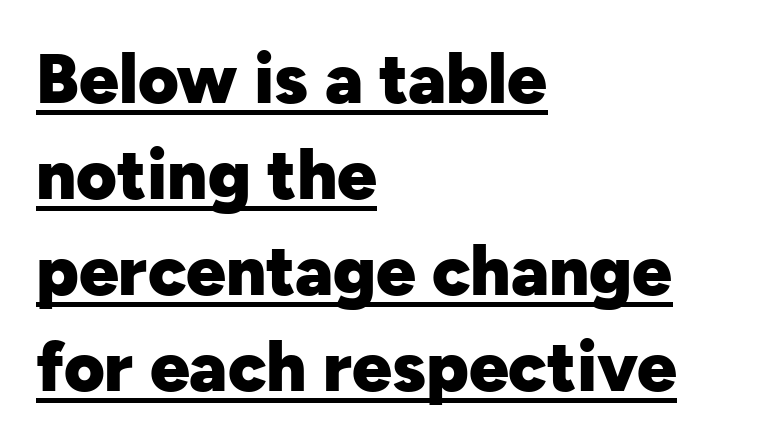
{"serif": "no", "italic": "no", "bold": "yes", "weight": "heavy", "width": "normal", "stroke_contrast": "low", "x_height": "medium", "monospaced": "no", "underline": "yes", "align": "left", "line_spacing": "normal", "line_spacing_ratio": 1.37, "letter_spacing": "normal", "letter_spacing_em": 0.0, "glyph_px": 70}
